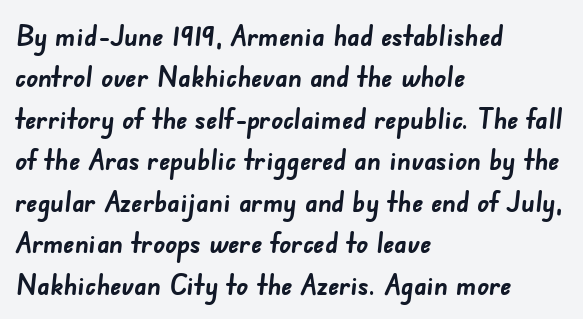
{"serif": "no", "bold": "yes", "weight": "semibold", "width": "normal", "stroke_contrast": "low", "x_height": "small", "monospaced": "no", "underline": "no", "align": "left", "line_spacing": "normal", "line_spacing_ratio": 1.43, "letter_spacing": "normal", "letter_spacing_em": 0.0, "glyph_px": 29}
